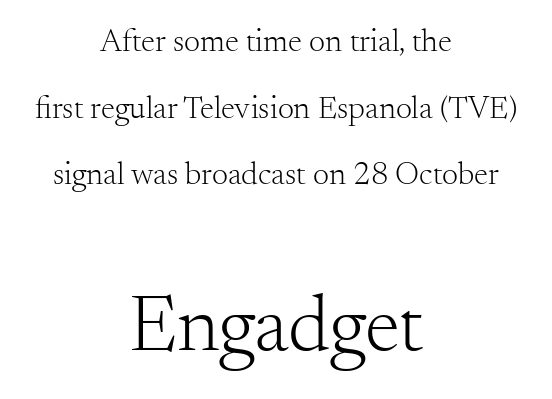
The image shows 80 px light serif type, upright; set centered, loose line spacing (2.08x), normal letter spacing, not underlined; the second (bottom) block is 2.5x larger; medium stroke contrast and a small x-height.
